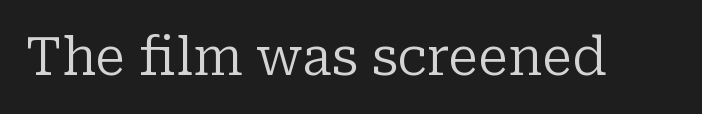
Q: Is the text bold? A: No.
Q: Is the text italic (slanted)? A: No, it is upright.
Q: Is the typeface a serif or a sans-serif typeface? A: Serif.
Q: Is the text underlined? A: No.
Q: Is the spacing between letters normal or unusually wide? A: Normal.
Q: Width (condensed, normal, or wide)? A: Normal.
Q: Stroke contrast? A: Low.
Q: x-height? A: Medium.
Q: Monospaced? A: No.
